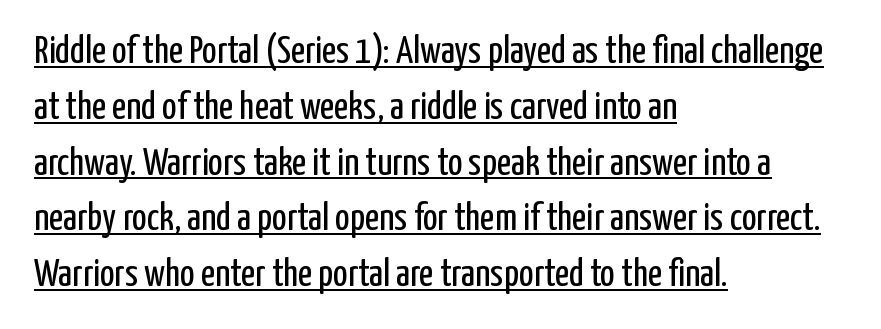
Regarding serifs, this sample does without them. Ink coverage per letter is moderate at most. You could not count columns in this text — the font is proportionally spaced. The rendering uses the underline text-decoration. The letters stand upright; this is a roman face. Is there much room between lines? A standard amount, neither cramped nor airy.
